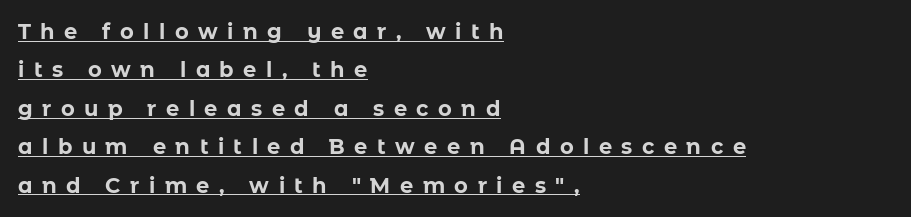
Q: Is the text bold? A: Yes.
Q: Is the text italic (slanted)? A: No, it is upright.
Q: Is the text underlined? A: Yes.
Q: How is the paragraph aligned? A: Left-aligned.
Q: Is the spacing between letters normal or unusually wide? A: Unusually wide.
